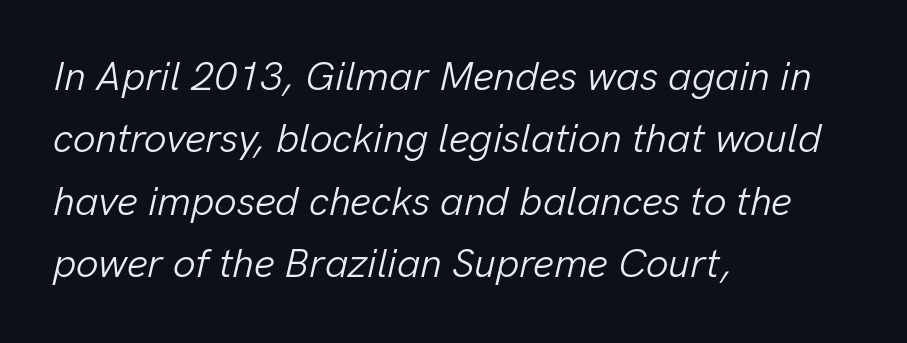
{"italic": "yes", "lean": "right", "slant_degrees": 13, "bold": "no", "weight": "light", "width": "normal", "stroke_contrast": "low", "x_height": "medium", "monospaced": "no", "underline": "no", "align": "left", "line_spacing": "normal", "line_spacing_ratio": 1.56, "letter_spacing": "normal", "letter_spacing_em": 0.0, "glyph_px": 40}
